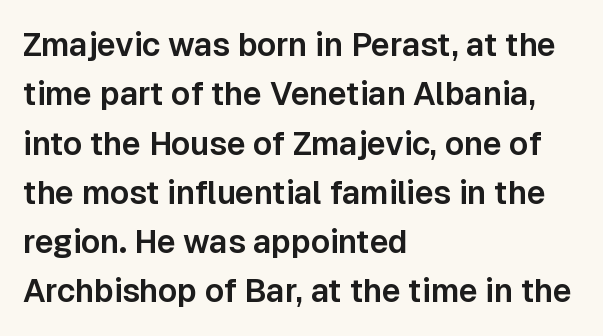
{"serif": "no", "italic": "no", "width": "normal", "stroke_contrast": "low", "x_height": "medium", "monospaced": "no", "underline": "no", "align": "left", "line_spacing": "normal", "line_spacing_ratio": 1.54, "letter_spacing": "normal", "letter_spacing_em": 0.0, "glyph_px": 32}
